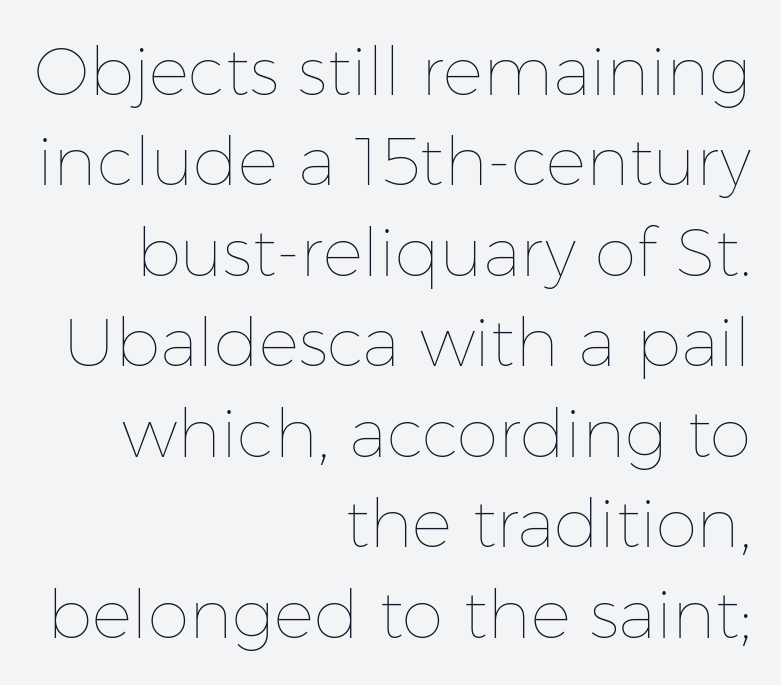
Layout note: lines flush right. The typography opts for an upright posture over an oblique one. Each stroke keeps to a modest, everyday thickness or less. Honestly, the letter spacing is just normal — you wouldn't notice it. One glance says typical: line gaps are just what's usual.
